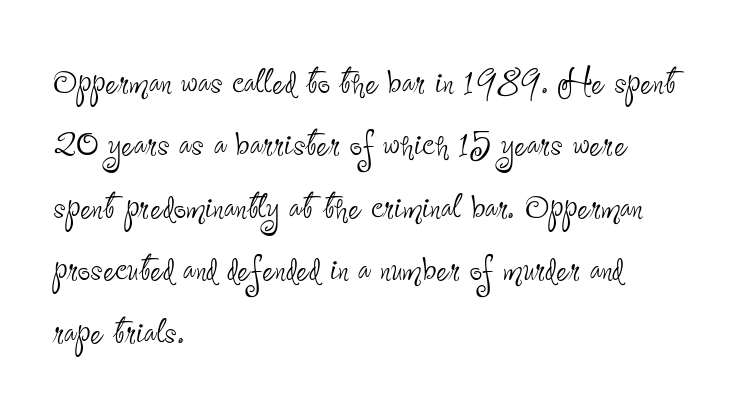
{"serif": "no", "bold": "no", "weight": "thin", "width": "condensed", "stroke_contrast": "low", "x_height": "small", "monospaced": "no", "underline": "no", "align": "left", "line_spacing": "normal", "line_spacing_ratio": 1.42, "letter_spacing": "normal", "letter_spacing_em": 0.0, "glyph_px": 44}
